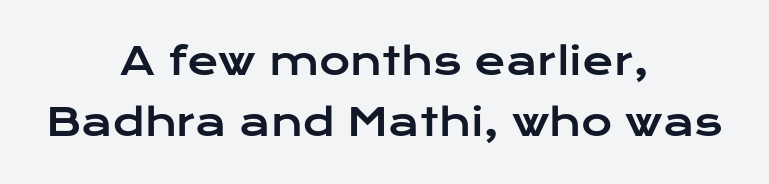
Q: Is the text italic (slanted)? A: No, it is upright.
Q: Is the typeface a serif or a sans-serif typeface? A: Sans-serif.
Q: Is the text underlined? A: No.
Q: How is the paragraph aligned? A: Centered.
Q: Is the spacing between letters normal or unusually wide? A: Normal.
Q: Is the spacing between lines tight, normal or loose? A: Normal.
Q: Width (condensed, normal, or wide)? A: Wide.
Q: Stroke contrast? A: Low.
Q: x-height? A: Medium.
Q: Monospaced? A: No.
